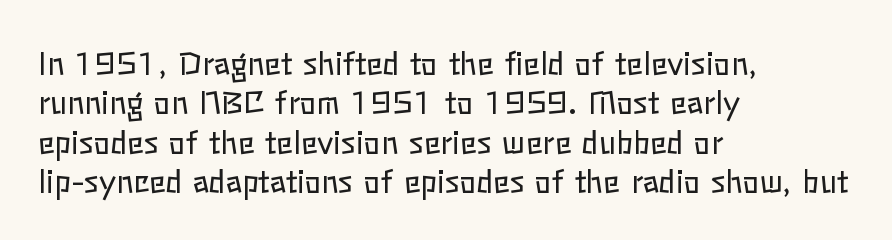
The image shows 31 px regular-weight type, upright; set left-aligned, normal line spacing (1.27x), normal letter spacing, not underlined; low stroke contrast and a medium x-height.
